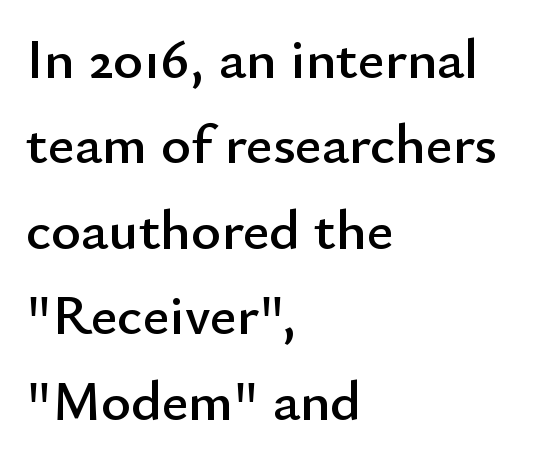
{"serif": "no", "italic": "no", "width": "normal", "stroke_contrast": "low", "x_height": "small", "monospaced": "no", "underline": "no", "align": "left", "line_spacing": "normal", "line_spacing_ratio": 1.5, "letter_spacing": "normal", "letter_spacing_em": 0.0, "glyph_px": 57}
